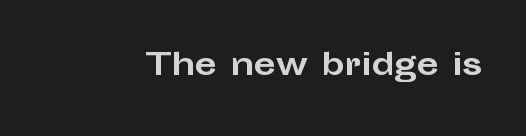
{"serif": "no", "italic": "no", "bold": "yes", "weight": "bold", "width": "wide", "stroke_contrast": "low", "x_height": "medium", "monospaced": "no", "underline": "no", "letter_spacing": "normal", "letter_spacing_em": 0.0, "glyph_px": 29}
